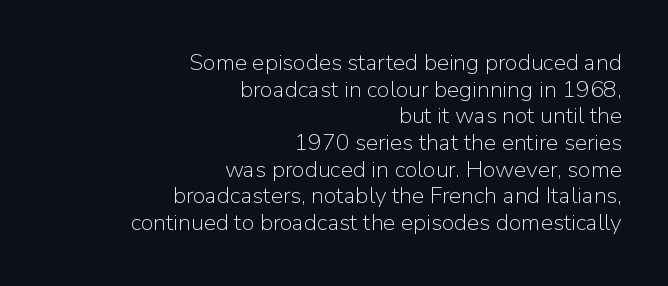
Students, note that the glyphs here touch the page at normal intervals. Leftover space on each line is placed entirely before the opening word. If you drew a line through each stem, it would be perfectly vertical. Just letters on the line, the space beneath them empty. A light-to-regular cut is what we see here.
